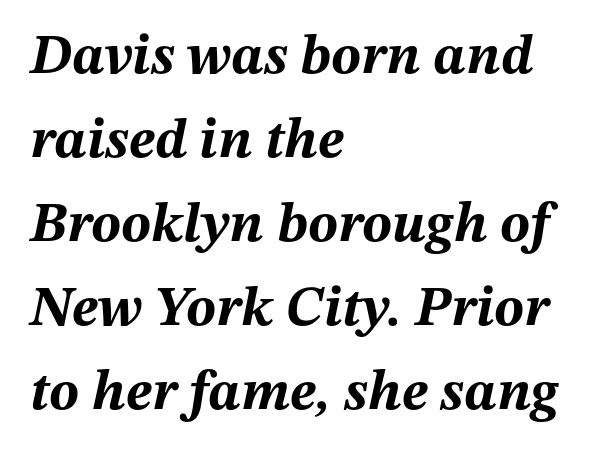
The image shows 56 px bold type, italic (leaning right); set left-aligned, normal line spacing (1.5x), normal letter spacing, not underlined; medium stroke contrast and a medium x-height.
